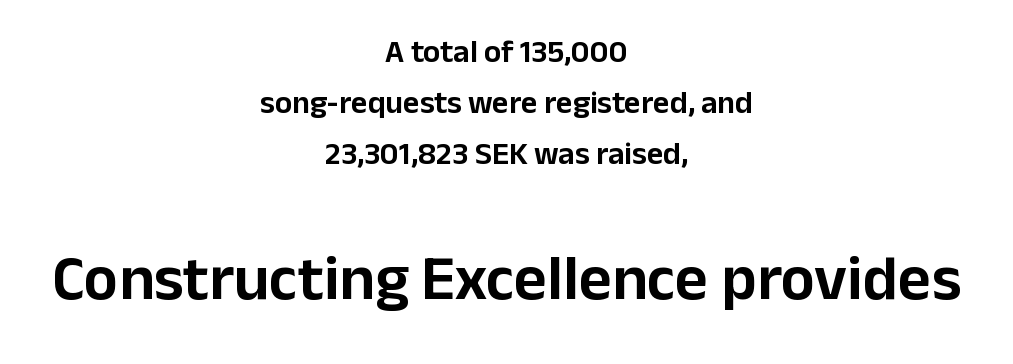
Q: Is the text italic (slanted)? A: No, it is upright.
Q: Is the typeface a serif or a sans-serif typeface? A: Sans-serif.
Q: Is the text underlined? A: No.
Q: How is the paragraph aligned? A: Centered.
Q: Is the spacing between letters normal or unusually wide? A: Normal.
Q: Is the spacing between lines tight, normal or loose? A: Normal.
Q: Which block of text is set in a larger size, the first (top) or the second (bottom)? A: The second (bottom) one.
Q: Width (condensed, normal, or wide)? A: Normal.
Q: Stroke contrast? A: Low.
Q: x-height? A: Medium.
Q: Monospaced? A: No.
